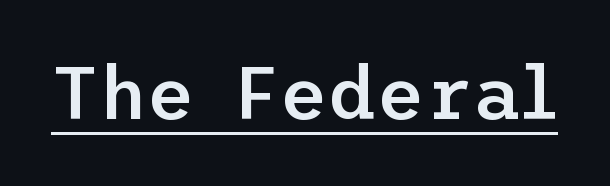
{"serif": "no", "italic": "no", "bold": "semi", "weight": "semibold", "width": "normal", "stroke_contrast": "low", "x_height": "medium", "underline": "yes", "letter_spacing": "normal", "letter_spacing_em": 0.0, "glyph_px": 74}
